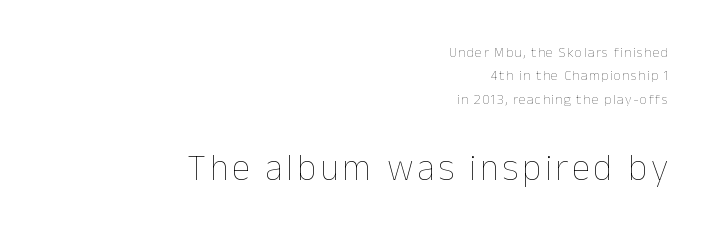
The image shows 37 px thin type, upright; set right-aligned, normal line spacing (1.67x), not underlined; the second (bottom) block is 2.64x larger; low stroke contrast and a medium x-height.
